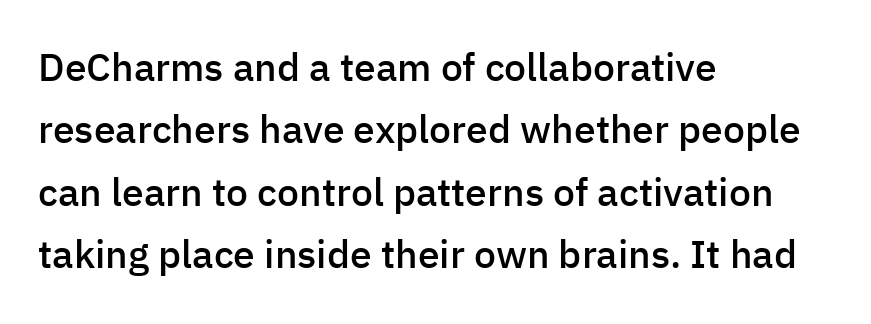
Look at the stroke-to-counter ratio: somewhat heavy, a semibold. Each new line begins a customary step beneath the previous one. This sample has the flowing, uneven cadence of proportional lettering. The strip under each line holds only bare page. Horizontally, the lines are justified to the leading edge only.
